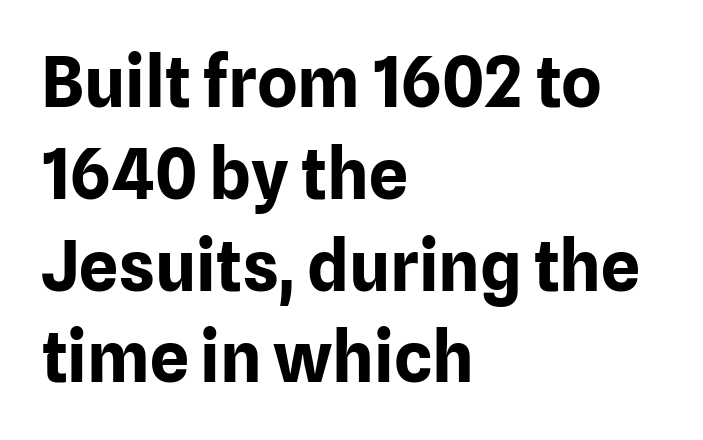
The image shows 69 px bold sans-serif type, upright; set left-aligned, normal line spacing (1.33x), normal letter spacing, not underlined; low stroke contrast and a medium x-height.
